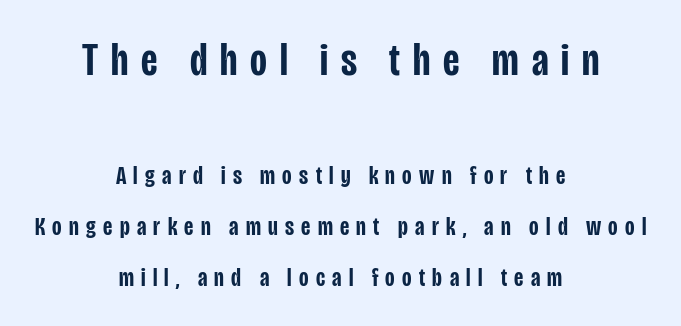
The image shows 46 px semibold, condensed sans-serif type, upright; set centered, loose line spacing (1.96x), unusually wide letter spacing (+0.28 em), not underlined; the first (top) block is 1.77x larger; low stroke contrast and a large x-height.
